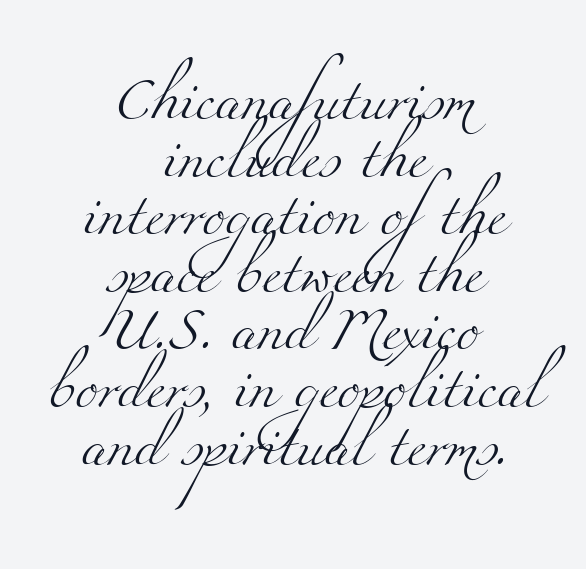
The image shows 43 px light, wide type; set centered, normal line spacing (1.34x), normal letter spacing, not underlined; medium stroke contrast and a small x-height.
